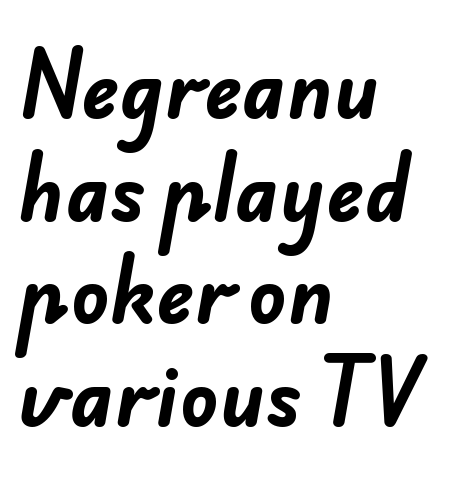
The image shows 79 px bold sans-serif type; set left-aligned, normal line spacing (1.3x), normal letter spacing, not underlined; low stroke contrast and a small x-height.
